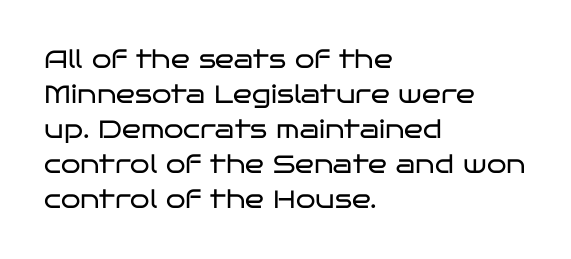
{"italic": "no", "bold": "no", "underline": "no", "align": "left", "line_spacing": "normal", "line_spacing_ratio": 1.4, "letter_spacing": "normal", "letter_spacing_em": 0.0, "glyph_px": 25}
